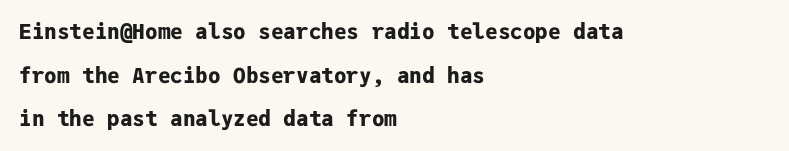
Q: Is the text bold? A: Yes.
Q: Is the text italic (slanted)? A: No, it is upright.
Q: Is the text underlined? A: No.
Q: How is the paragraph aligned? A: Left-aligned.
Q: Is the spacing between letters normal or unusually wide? A: Normal.
Q: Is the spacing between lines tight, normal or loose? A: Loose.
